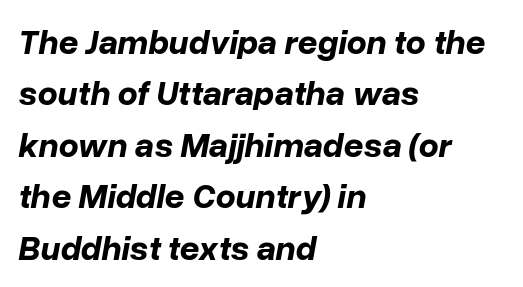
Q: Is the text bold? A: Yes.
Q: Is the text italic (slanted)? A: Yes, it leans right by about 10 degrees.
Q: Is the text underlined? A: No.
Q: How is the paragraph aligned? A: Left-aligned.
Q: Is the spacing between letters normal or unusually wide? A: Normal.
Q: Is the spacing between lines tight, normal or loose? A: Normal.
Q: Width (condensed, normal, or wide)? A: Normal.
Q: Stroke contrast? A: Low.
Q: x-height? A: Medium.
Q: Monospaced? A: No.
